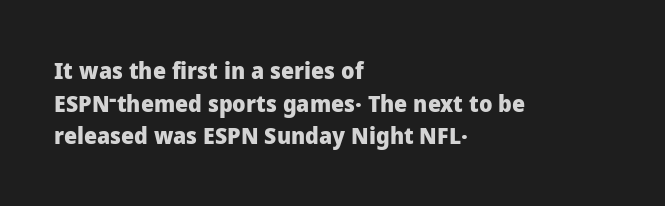
{"italic": "no", "bold": "yes", "underline": "no", "align": "left", "line_spacing": "normal", "line_spacing_ratio": 1.42, "letter_spacing": "normal", "letter_spacing_em": 0.0, "glyph_px": 23}
